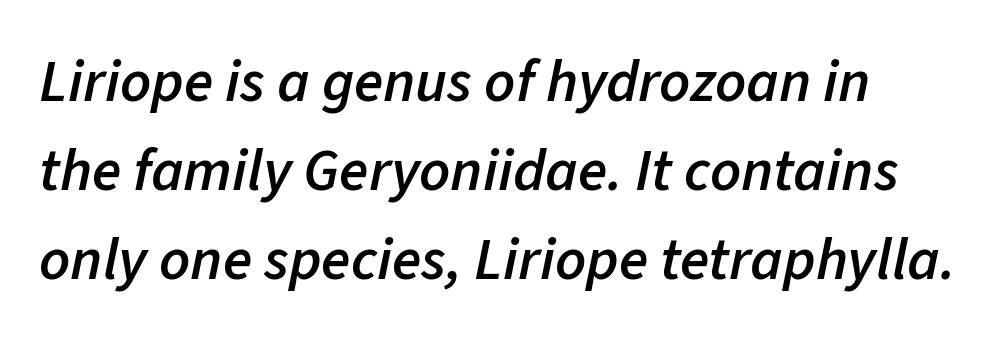
Q: Is the text bold? A: Semi-bold.
Q: Is the text italic (slanted)? A: Yes, it leans right by about 11 degrees.
Q: Is the text underlined? A: No.
Q: How is the paragraph aligned? A: Left-aligned.
Q: Is the spacing between letters normal or unusually wide? A: Normal.
Q: Is the spacing between lines tight, normal or loose? A: Normal.
Q: Width (condensed, normal, or wide)? A: Normal.
Q: Stroke contrast? A: Low.
Q: x-height? A: Medium.
Q: Monospaced? A: No.
